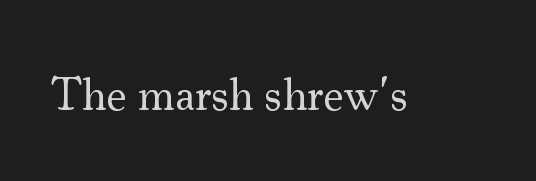
{"serif": "yes", "italic": "no", "bold": "no", "weight": "regular", "width": "normal", "stroke_contrast": "medium", "x_height": "small", "monospaced": "no", "underline": "no", "letter_spacing": "normal", "letter_spacing_em": 0.0, "glyph_px": 47}
